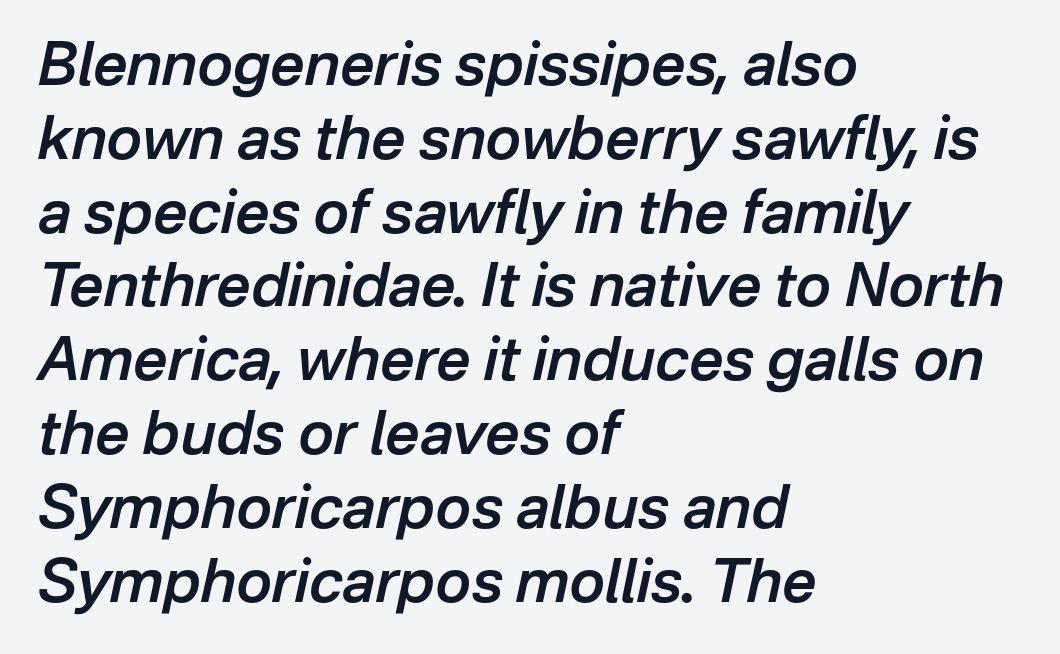
A typesetter would call this proportional, since set widths differ per character. The typography opts for an oblique posture over an upright one. Where is the straight margin? On the left. Tracking here is standard; glyphs follow each other at the usual distance. As a designer I'd log this as weight 600, semibold. Has an underline been added? It has not.
